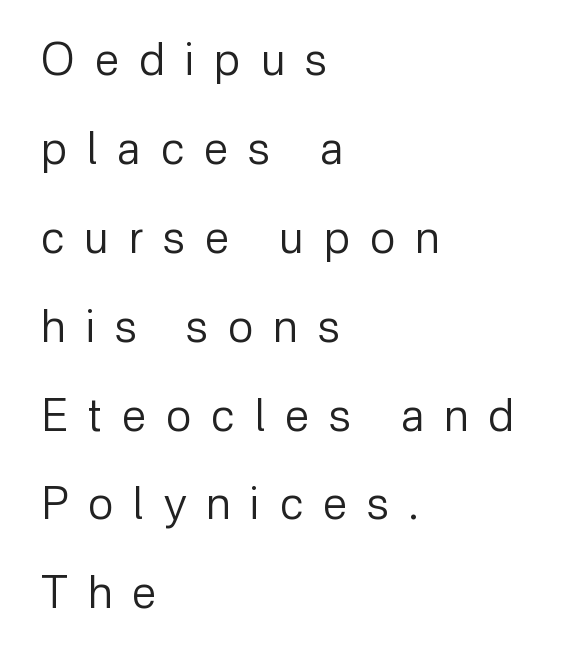
The image shows 44 px regular-weight sans-serif type, upright; set left-aligned, loose line spacing (2.02x), unusually wide letter spacing (+0.46 em), not underlined; low stroke contrast and a medium x-height.
